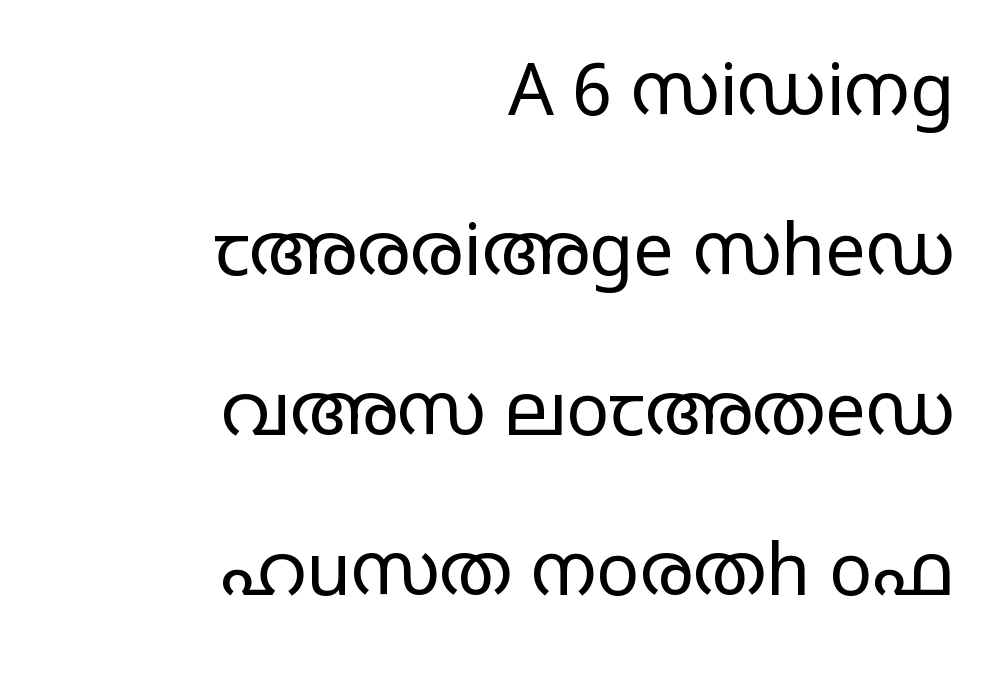
The image shows 72 px regular-weight, wide sans-serif type, upright; set right-aligned, loose line spacing (2.22x), normal letter spacing, not underlined; low stroke contrast and a large x-height.
